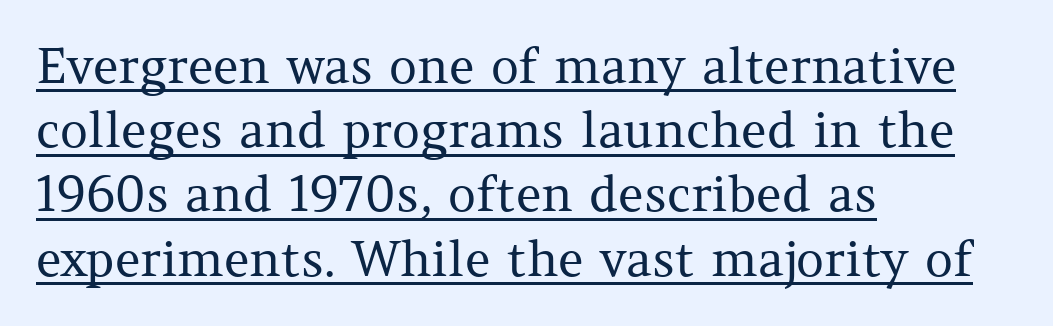
The image shows 49 px regular-weight serif type, upright; set left-aligned, normal line spacing (1.31x), normal letter spacing, underlined; medium stroke contrast and a medium x-height.
